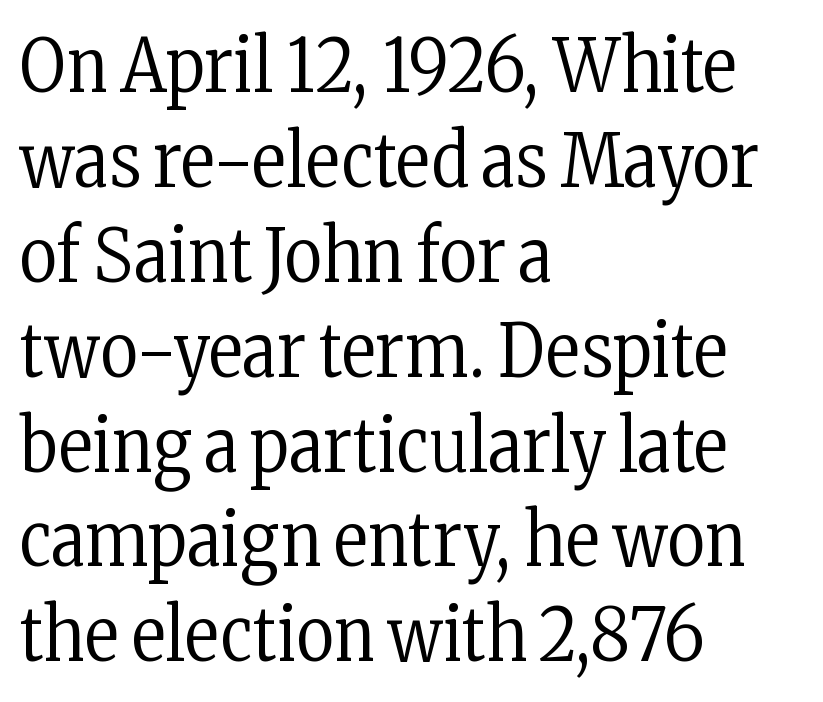
Proportional: the letters do not fall into vertical columns. The specimen omits any rule beneath the text block's lines. Caption: face not bold, strokes unweighted. Regarding leading, the lines here are spaced in the standard way. The letters stand upright; this is a roman face.
